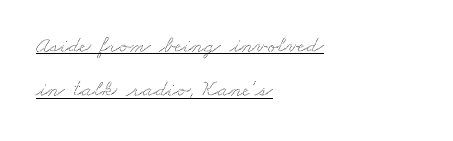
Q: Is the text underlined? A: Yes.
Q: How is the paragraph aligned? A: Left-aligned.
Q: Is the spacing between letters normal or unusually wide? A: Normal.
Q: Is the spacing between lines tight, normal or loose? A: Loose.
